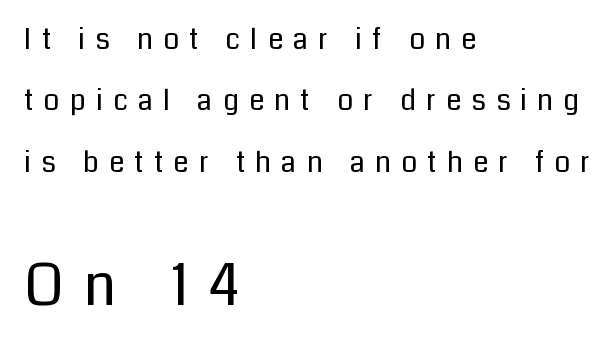
Proportional: the letters do not fall into vertical columns. Successive baselines arrive slowly, with a big drop between each. Characters follow at a spacing far wider than the type designer built in. The passage shown is typeset with a sans-serif family.
